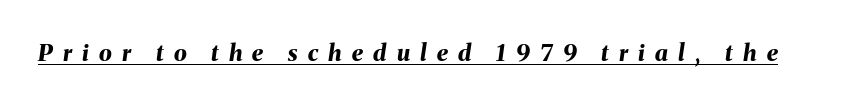
{"italic": "yes", "lean": "right", "slant_degrees": 8, "bold": "yes", "underline": "yes", "letter_spacing": "wide", "letter_spacing_em": 0.45, "glyph_px": 23}
